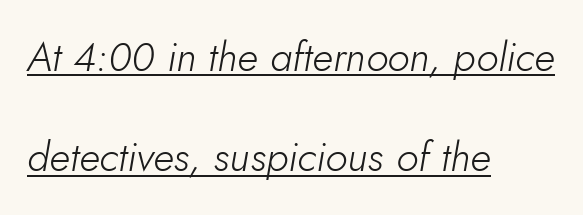
Check the space under the baseline: a stroke is drawn there. One glance says open: line gaps are wider than usual. The lines in this sample share a left origin and differ only in where they stop. When letters slant like this, we call the style italic. The rendering uses natural spacing where letterforms have individual widths. Does extra space separate the letters? No, they use regular spacing.
